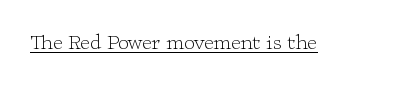
Italic: no, the glyphs are upright roman. You can see a thin bar hugging the bottom of the glyphs. Nothing heavy about these letters — not bold at all. Look at the tracking — it's just the regular setting, nothing added.
